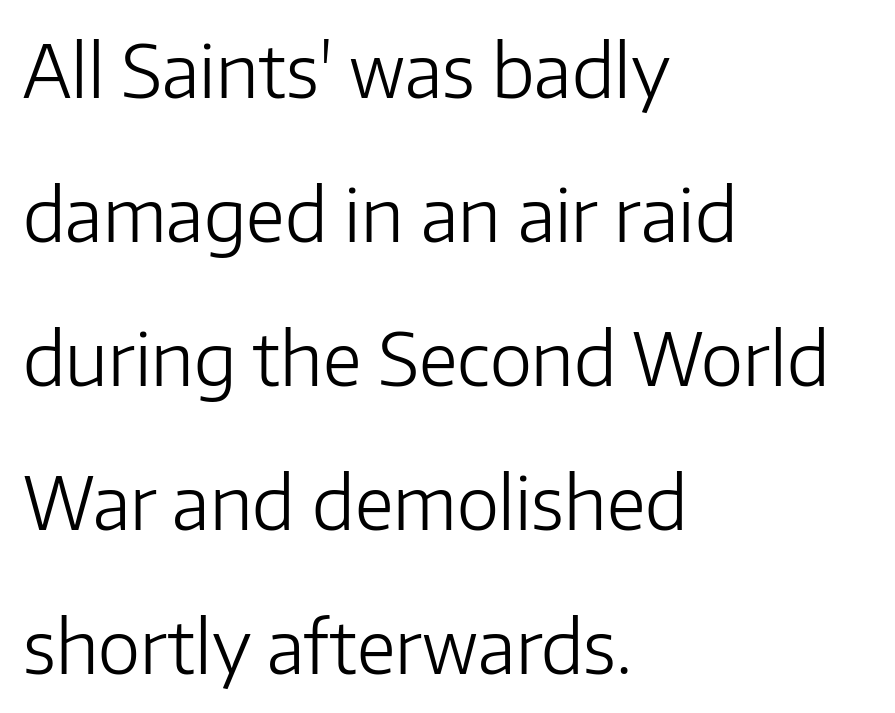
{"serif": "no", "italic": "no", "bold": "no", "weight": "light", "width": "normal", "stroke_contrast": "low", "x_height": "medium", "monospaced": "no", "underline": "no", "align": "left", "line_spacing": "loose", "line_spacing_ratio": 2.0, "letter_spacing": "normal", "letter_spacing_em": 0.0, "glyph_px": 72}
